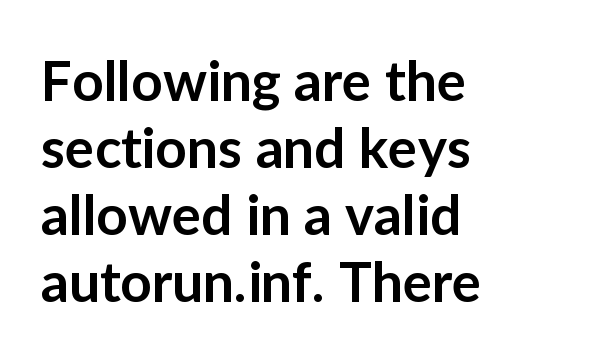
Honestly, the letter spacing is just normal — you wouldn't notice it. Vertical strokes here are truly vertical. On the weight axis this lands at semibold, roughly 600. Looks like regular typesetting: each glyph gets only the width it needs. Beneath every word, the page is bare. What kind of face is this? One without serifs — a sans.
